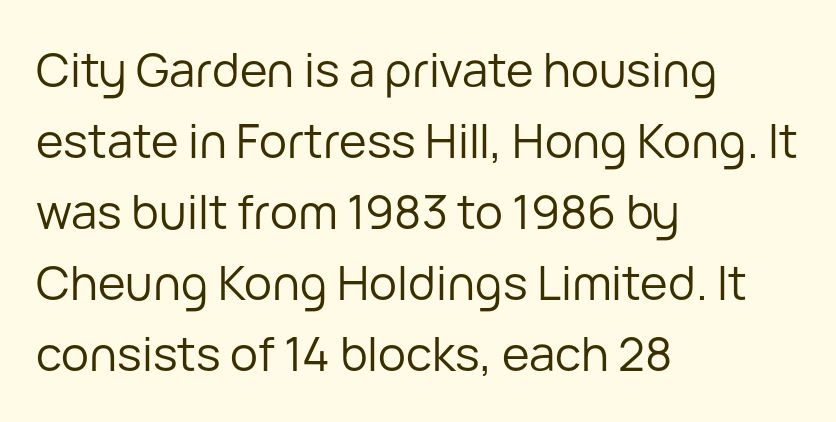
{"serif": "no", "italic": "no", "bold": "no", "weight": "regular", "width": "normal", "stroke_contrast": "low", "x_height": "medium", "monospaced": "no", "underline": "no", "align": "left", "line_spacing": "normal", "line_spacing_ratio": 1.51, "letter_spacing": "normal", "letter_spacing_em": 0.0, "glyph_px": 47}
